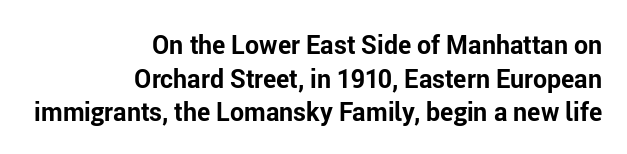
Posture: upright roman. Is the type bold? Yes — the strokes are clearly thick and heavy. The zone under the glyphs is completely vacant. How would I describe the line gaps? Plain and ordinary. You could call the tracking neutral — neither tight nor loose. Short and long lines alike share a common ending point at right.
